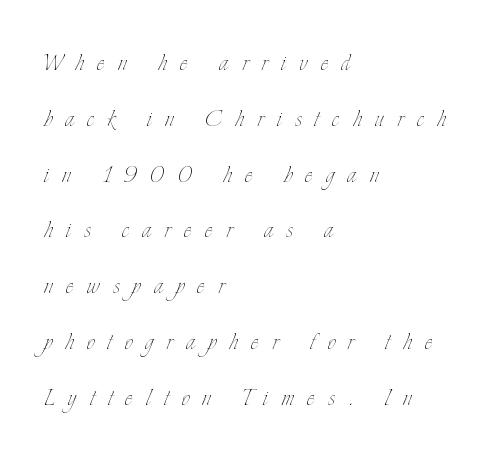
Q: Is the text bold? A: No.
Q: Is the text italic (slanted)? A: Yes.
Q: Is the text underlined? A: No.
Q: How is the paragraph aligned? A: Left-aligned.
Q: Is the spacing between letters normal or unusually wide? A: Unusually wide.
Q: Width (condensed, normal, or wide)? A: Condensed.
Q: Stroke contrast? A: Low.
Q: x-height? A: Small.
Q: Monospaced? A: No.
